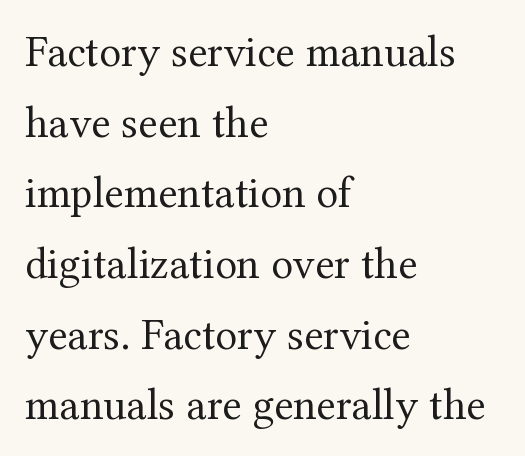
Q: Is the text bold? A: No.
Q: Is the text italic (slanted)? A: No, it is upright.
Q: Is the typeface a serif or a sans-serif typeface? A: Serif.
Q: Is the text underlined? A: No.
Q: How is the paragraph aligned? A: Left-aligned.
Q: Is the spacing between letters normal or unusually wide? A: Normal.
Q: Is the spacing between lines tight, normal or loose? A: Normal.
Q: Width (condensed, normal, or wide)? A: Normal.
Q: Stroke contrast? A: Medium.
Q: x-height? A: Medium.
Q: Monospaced? A: No.
